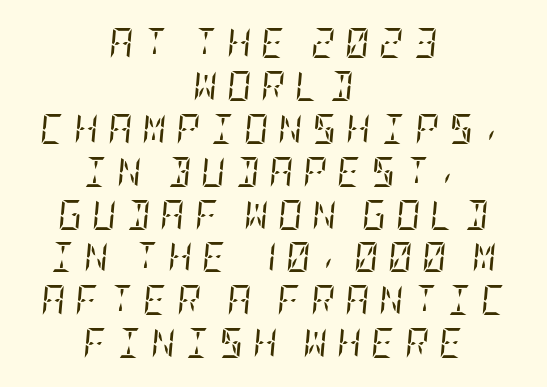
Stroke terminals: seriffed. The words here are not underlined. The lettering tilts uniformly, giving the passage an italic look. The tracking reads as deliberately expanded to a designer's eye. What's the leading like? Ordinary, nothing unusual. Neither beginnings nor endings align; midpoints do.
